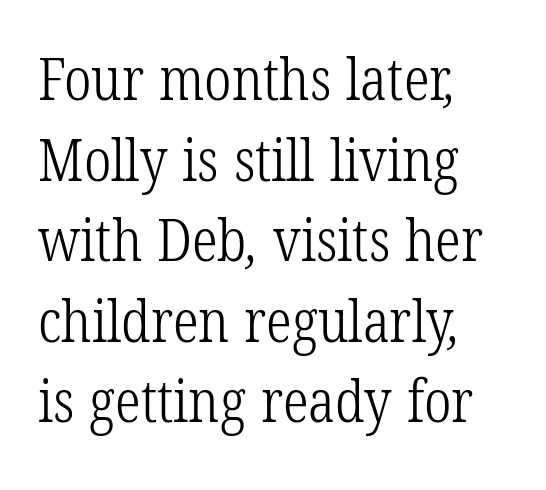
Baseline-to-baseline distance is the conventional proportion of letter height. The face looks like a standard text weight, possibly lighter. No extra tracking has been applied to these lines. The rendering uses natural spacing where letterforms have individual widths. The area under the type is left untouched.
